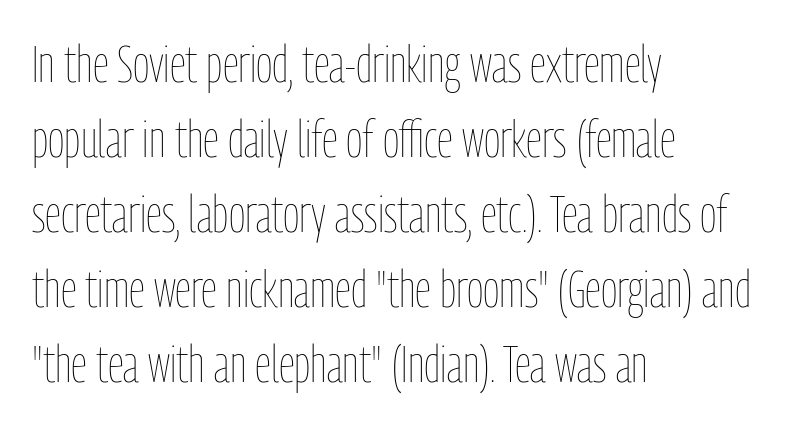
The image shows 51 px thin, condensed type, upright; set left-aligned, normal line spacing (1.47x), normal letter spacing, not underlined; low stroke contrast and a medium x-height.
